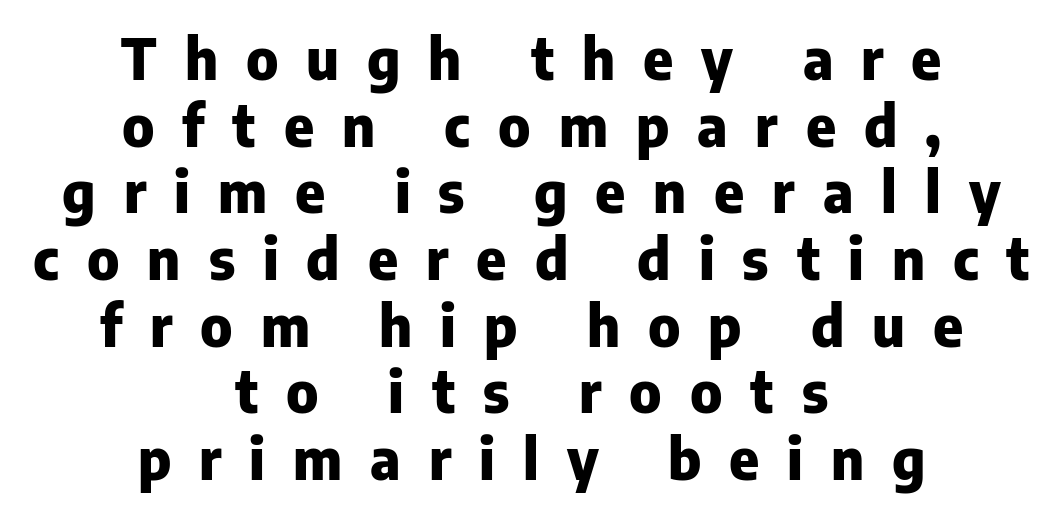
{"serif": "no", "italic": "no", "bold": "yes", "weight": "heavy", "width": "normal", "stroke_contrast": "low", "x_height": "medium", "monospaced": "no", "underline": "no", "align": "center", "line_spacing_ratio": 1.17, "letter_spacing": "wide", "letter_spacing_em": 0.49, "glyph_px": 57}
